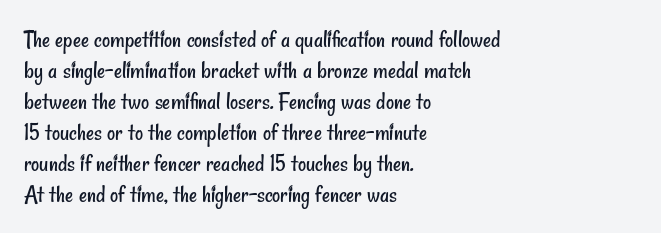
The space directly below the letters is spotless. Layout note: lines flush left. Weight: not bold — regular or lighter. Look at the tracking — it's just the regular setting, nothing added.
